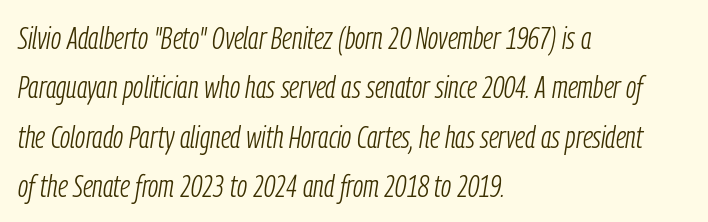
Has an underline been added? It has not. These lines keep a tight, regular rhythm from letter to letter. The passage shown is not bold in any degree. Each letter keeps its own natural width here, so spacing adapts to shape. Horizontal alignment here is leftward, the default for most running prose.
